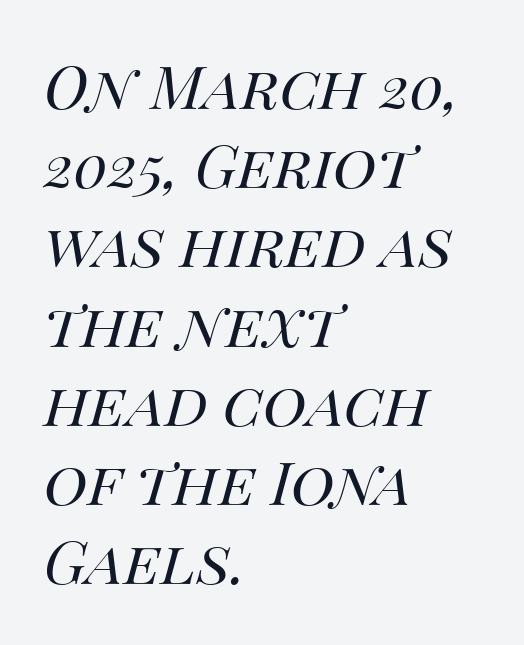
{"italic": "yes", "lean": "right", "slant_degrees": 14, "bold": "no", "weight": "regular", "width": "normal", "stroke_contrast": "medium", "x_height": "large", "monospaced": "no", "underline": "no", "align": "left", "line_spacing": "normal", "line_spacing_ratio": 1.32, "letter_spacing": "normal", "letter_spacing_em": 0.0, "glyph_px": 60}
